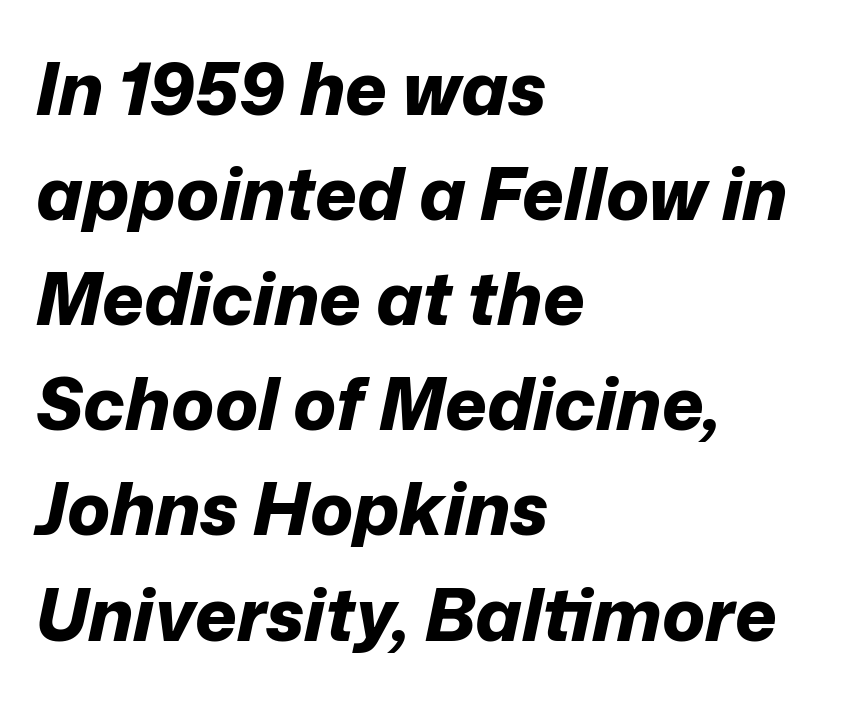
Q: Is the text bold? A: Yes.
Q: Is the text italic (slanted)? A: Yes, it leans right by about 12 degrees.
Q: Is the text underlined? A: No.
Q: How is the paragraph aligned? A: Left-aligned.
Q: Is the spacing between letters normal or unusually wide? A: Normal.
Q: Is the spacing between lines tight, normal or loose? A: Normal.
Q: Width (condensed, normal, or wide)? A: Normal.
Q: Stroke contrast? A: Low.
Q: x-height? A: Medium.
Q: Monospaced? A: No.
